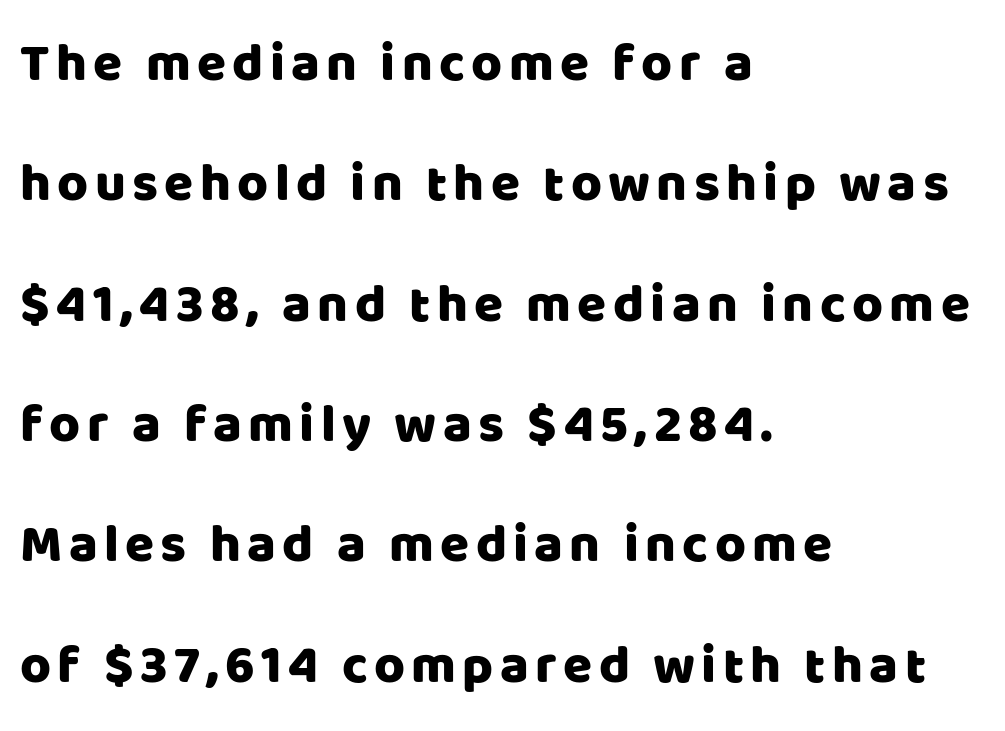
The letters stand upright; this is a roman face. Is the block centered? No — it sits flush against the left margin. Proportional: the letters do not fall into vertical columns. Does the leading feel generous? Absolutely, it's lavish. Are there feet on the stems? There aren't — it's a sans. Lines of text with bare space underneath.
